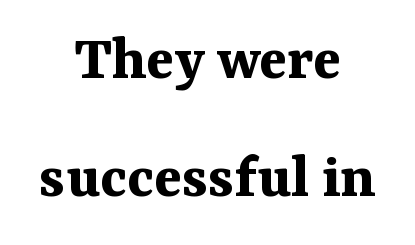
The image shows 65 px bold serif type, upright; set centered, line spacing 1.82x, normal letter spacing, not underlined; medium stroke contrast and a medium x-height.
